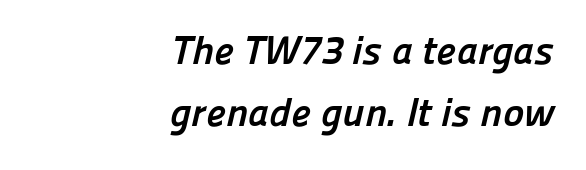
{"serif": "no", "bold": "yes", "weight": "semibold", "width": "normal", "stroke_contrast": "low", "x_height": "medium", "monospaced": "no", "underline": "no", "align": "right", "line_spacing": "normal", "line_spacing_ratio": 1.54, "letter_spacing": "normal", "letter_spacing_em": 0.0, "glyph_px": 40}
